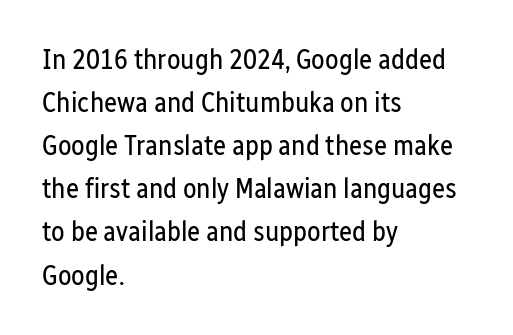
The image shows 28 px regular-weight, condensed sans-serif type, upright; set left-aligned, normal line spacing (1.54x), normal letter spacing, not underlined; low stroke contrast and a medium x-height.
